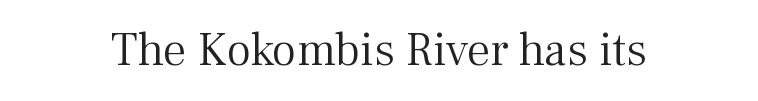
The image shows 47 px light serif type, upright; set centered, normal letter spacing, not underlined; medium stroke contrast and a medium x-height.
